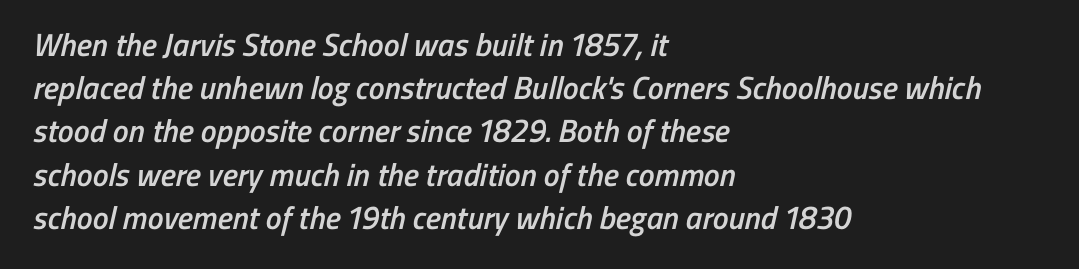
Q: Is the text bold? A: Semi-bold.
Q: Is the typeface a serif or a sans-serif typeface? A: Sans-serif.
Q: Is the text underlined? A: No.
Q: How is the paragraph aligned? A: Left-aligned.
Q: Is the spacing between letters normal or unusually wide? A: Normal.
Q: Is the spacing between lines tight, normal or loose? A: Normal.
Q: Width (condensed, normal, or wide)? A: Condensed.
Q: Stroke contrast? A: Low.
Q: x-height? A: Medium.
Q: Monospaced? A: No.
